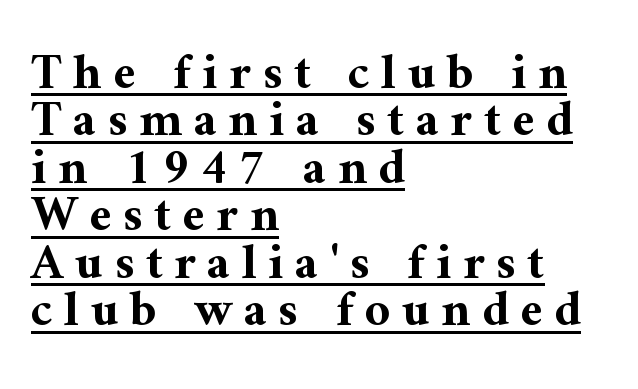
{"serif": "yes", "italic": "no", "bold": "yes", "weight": "bold", "width": "normal", "stroke_contrast": "medium", "x_height": "medium", "monospaced": "no", "underline": "yes", "align": "left", "line_spacing": "tight", "line_spacing_ratio": 0.95, "letter_spacing": "wide", "letter_spacing_em": 0.23, "glyph_px": 50}
